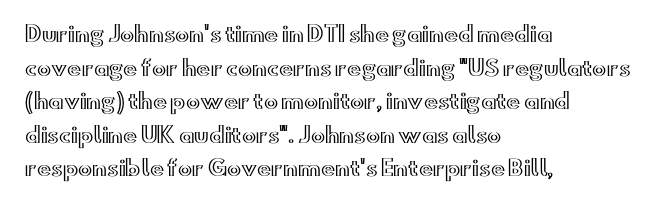
Between one letter and the next there's only the usual sliver of space. The baseline area is clear. Vertically, the passage feels balanced, rows spaced as you'd expect. This sample is left-justified, so line endings fall wherever the words run out.
